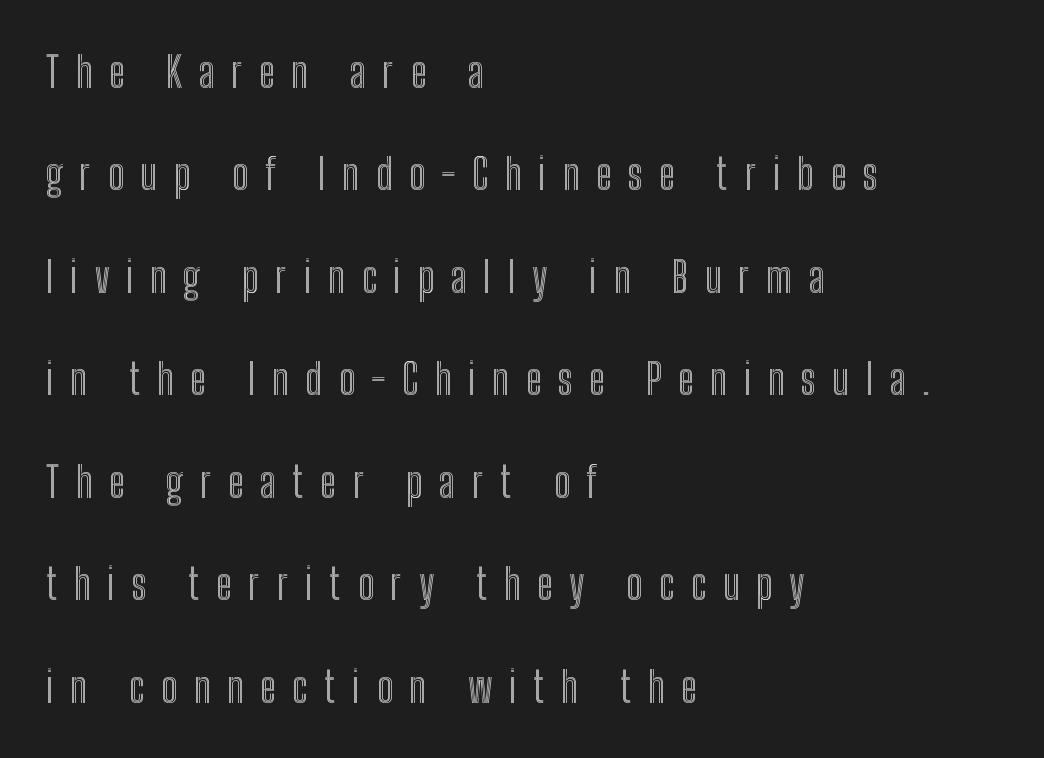
{"italic": "no", "width": "condensed", "x_height": "medium", "monospaced": "no", "underline": "no", "align": "left", "line_spacing": "loose", "line_spacing_ratio": 2.44, "letter_spacing": "wide", "letter_spacing_em": 0.39, "glyph_px": 42}
